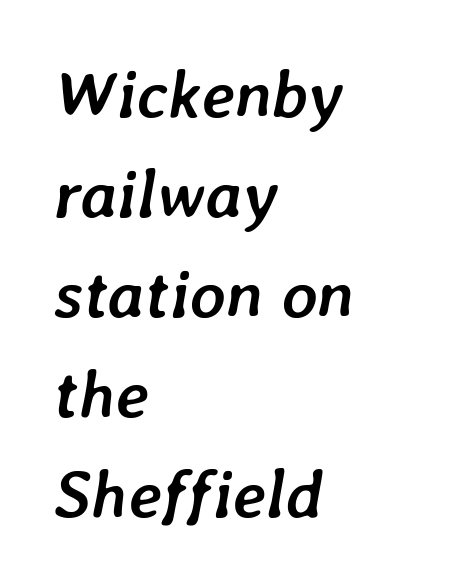
Here the glyphs are tracked normally, forming tight word shapes. Is the type slanted? Yes — the strokes lean at a clear angle. Glance below the letters and you will spot only blank space. The passage shown is typed in a proportional face where columns would drift.
